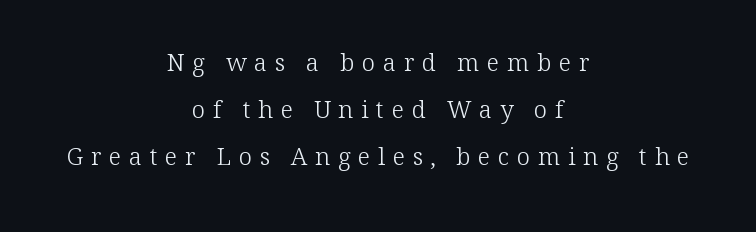
Q: Is the text bold? A: No.
Q: Is the text italic (slanted)? A: No, it is upright.
Q: Is the text underlined? A: No.
Q: How is the paragraph aligned? A: Centered.
Q: Is the spacing between letters normal or unusually wide? A: Unusually wide.
Q: Is the spacing between lines tight, normal or loose? A: Loose.
